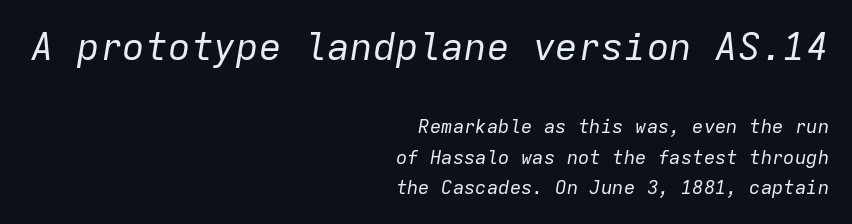
Only glyphs here, with clear space below each row. The letterforms sit shoulder to shoulder at normal distance. Every character sits at an angle, as italics do. Looks like terminal output: every glyph gets an equal slot.
